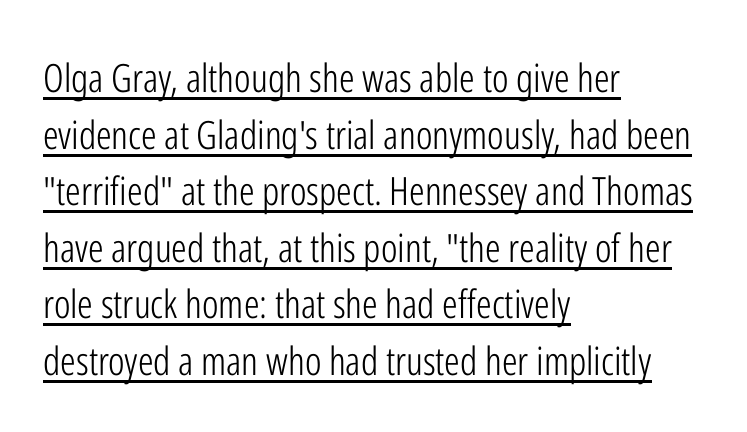
The rendering anchors every line to the left-hand side. The letters advance in unequal steps, a hallmark of proportional type. A normal amount of white space separates one row of letters from the next. Do the letters lean? They stand straight.
